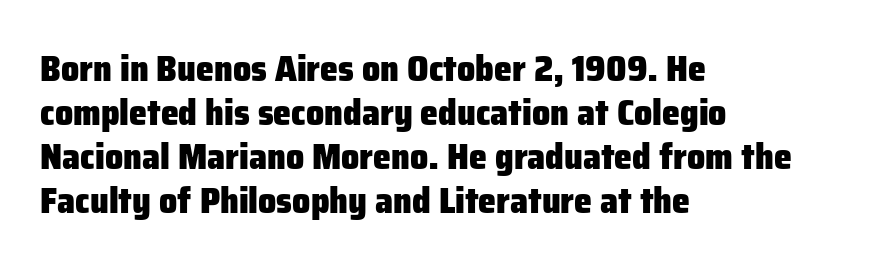
{"serif": "no", "italic": "no", "bold": "yes", "weight": "heavy", "width": "normal", "stroke_contrast": "low", "x_height": "medium", "monospaced": "no", "underline": "no", "align": "left", "line_spacing_ratio": 1.22, "letter_spacing": "normal", "letter_spacing_em": 0.0, "glyph_px": 36}
